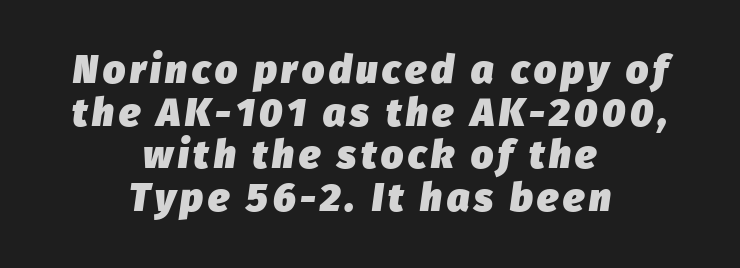
Each new line begins almost immediately beneath the previous one. Each letter keeps its own natural width here, so spacing adapts to shape. There's an unmistakable incline to the writing here. Bare-footed words on every line. Reading down the block, each line starts at a different indent, mirrored at its end. Strokes here are thick enough to call this a true bold.
